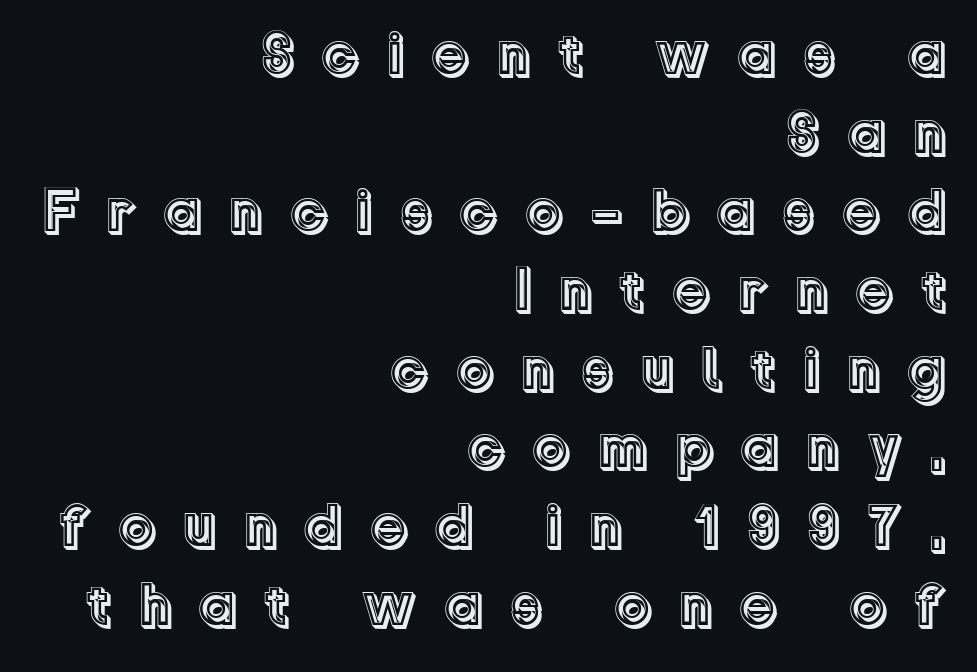
In terms of posture, this sample is upright. Casual observation: everything's shoved over to the right. Is this a fixed-width face? No — the glyphs have proportional, varying widths. The foot of each line stays bare and open. The block of text has a typical density, with ordinary space between rows. The letterforms stand isolated, each surrounded by extra space.
